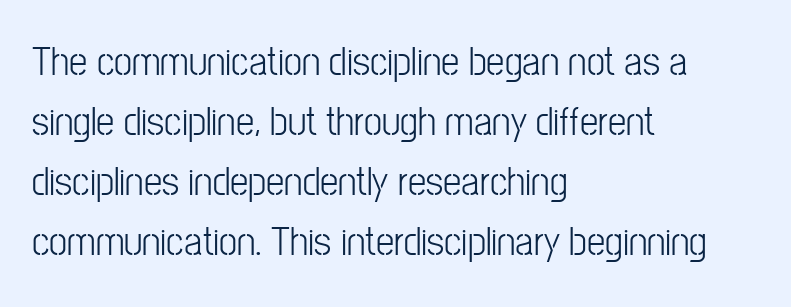
Each new line begins a customary step beneath the previous one. The line texture is even and compact thanks to regular tracking. Note the varied advance widths — an 'i' is clearly narrower than an 'm'. Short and long lines alike share a common starting point at left. To sum up the face: it is a sans, with no serifs.
